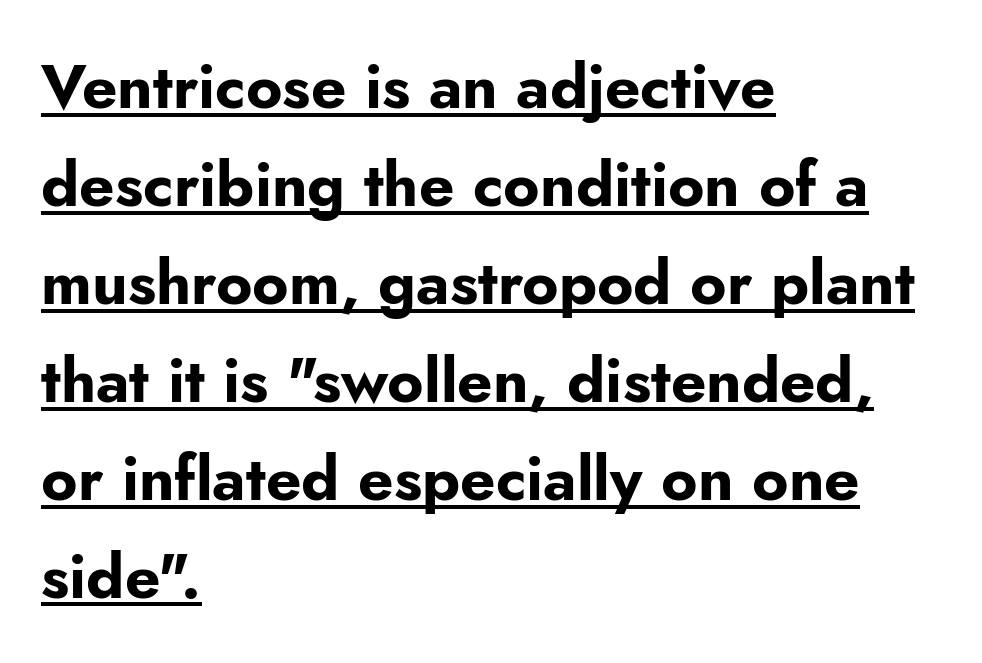
{"serif": "no", "italic": "no", "bold": "yes", "weight": "bold", "width": "normal", "stroke_contrast": "low", "x_height": "small", "monospaced": "no", "underline": "yes", "align": "left", "line_spacing": "normal", "line_spacing_ratio": 1.58, "letter_spacing": "normal", "letter_spacing_em": 0.0, "glyph_px": 62}
